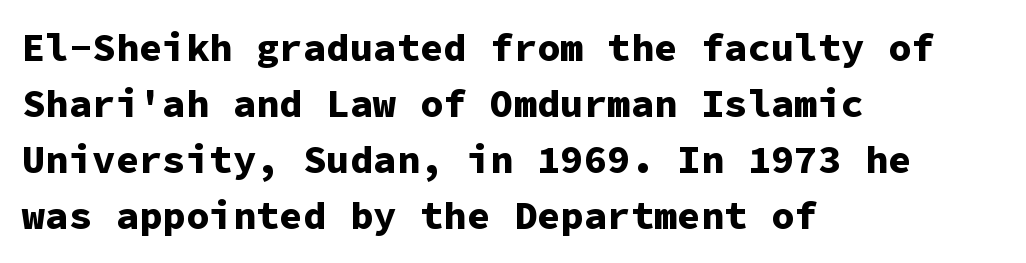
The image shows 39 px bold sans-serif type, upright, monospaced; set left-aligned, normal line spacing (1.44x), normal letter spacing, not underlined; low stroke contrast and a medium x-height.
